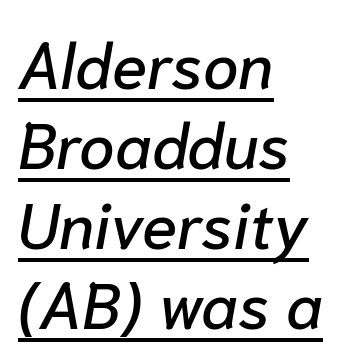
Q: Is the text italic (slanted)? A: Yes, it leans right by about 10 degrees.
Q: Is the text underlined? A: Yes.
Q: How is the paragraph aligned? A: Left-aligned.
Q: Is the spacing between letters normal or unusually wide? A: Normal.
Q: Is the spacing between lines tight, normal or loose? A: Normal.
Q: Width (condensed, normal, or wide)? A: Normal.
Q: Stroke contrast? A: Low.
Q: x-height? A: Medium.
Q: Monospaced? A: No.
